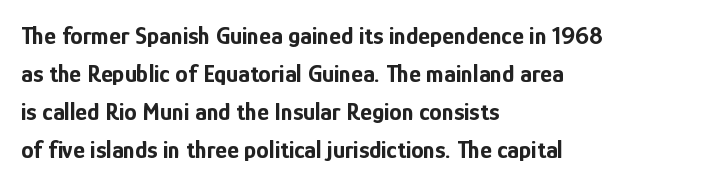
Q: Is the text bold? A: Yes.
Q: Is the text italic (slanted)? A: No, it is upright.
Q: Is the text underlined? A: No.
Q: How is the paragraph aligned? A: Left-aligned.
Q: Is the spacing between letters normal or unusually wide? A: Normal.
Q: Is the spacing between lines tight, normal or loose? A: Normal.
